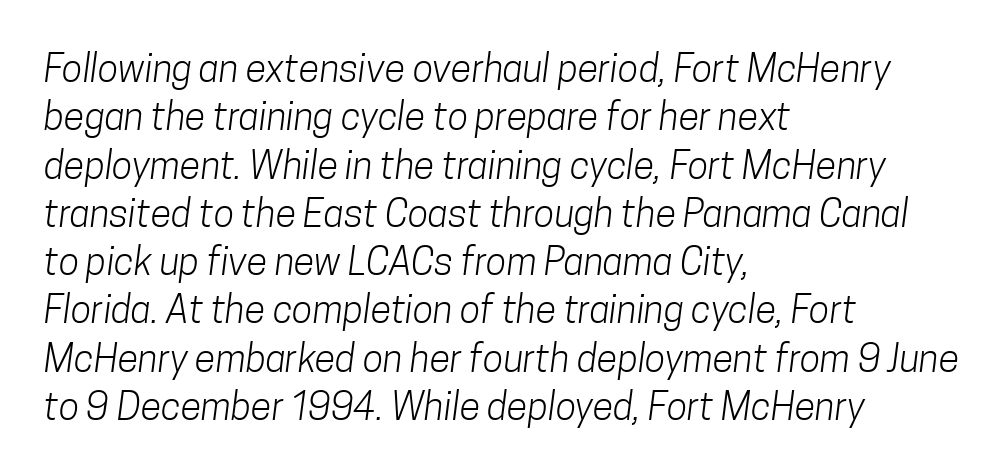
Q: Is the text bold? A: No.
Q: Is the typeface a serif or a sans-serif typeface? A: Sans-serif.
Q: Is the text underlined? A: No.
Q: How is the paragraph aligned? A: Left-aligned.
Q: Is the spacing between letters normal or unusually wide? A: Normal.
Q: Is the spacing between lines tight, normal or loose? A: Normal.
Q: Width (condensed, normal, or wide)? A: Condensed.
Q: Stroke contrast? A: Low.
Q: x-height? A: Medium.
Q: Monospaced? A: No.
